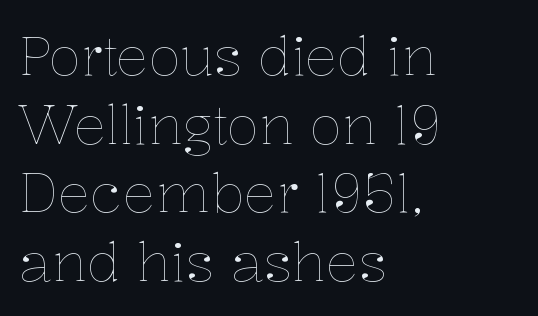
Q: Is the text bold? A: No.
Q: Is the text italic (slanted)? A: No, it is upright.
Q: Is the text underlined? A: No.
Q: How is the paragraph aligned? A: Left-aligned.
Q: Is the spacing between letters normal or unusually wide? A: Normal.
Q: Is the spacing between lines tight, normal or loose? A: Normal.
Q: Width (condensed, normal, or wide)? A: Normal.
Q: Stroke contrast? A: Low.
Q: x-height? A: Medium.
Q: Monospaced? A: No.
